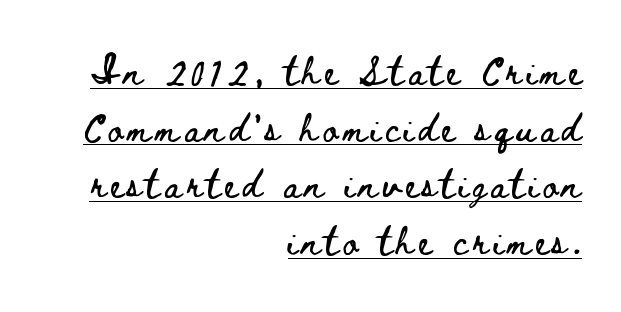
Q: Is the text underlined? A: Yes.
Q: How is the paragraph aligned? A: Right-aligned.
Q: Is the spacing between lines tight, normal or loose? A: Loose.
